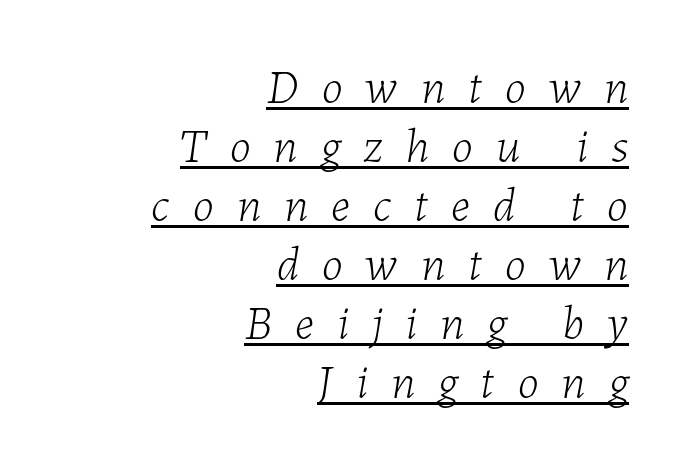
{"italic": "yes", "lean": "right", "slant_degrees": 7, "bold": "no", "weight": "light", "width": "normal", "stroke_contrast": "low", "x_height": "medium", "monospaced": "no", "underline": "yes", "align": "right", "line_spacing_ratio": 1.23, "letter_spacing": "wide", "letter_spacing_em": 0.48, "glyph_px": 48}
